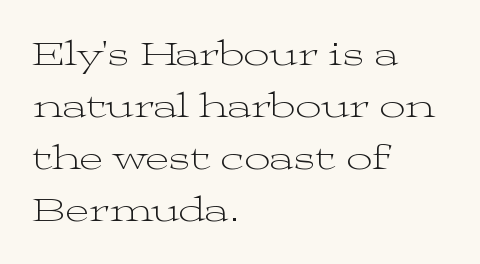
The image shows 36 px light, wide serif type, upright; set left-aligned, normal line spacing (1.44x), normal letter spacing, not underlined; medium stroke contrast and a medium x-height.
